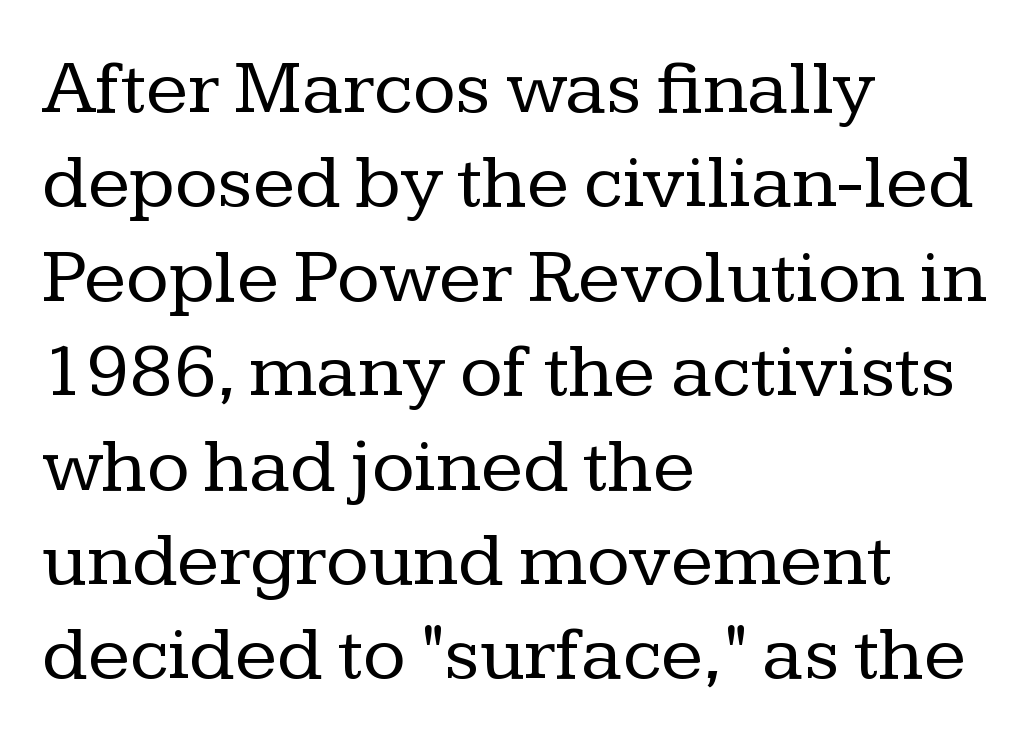
{"serif": "yes", "italic": "no", "bold": "no", "weight": "regular", "width": "normal", "stroke_contrast": "low", "x_height": "medium", "monospaced": "no", "underline": "no", "align": "left", "line_spacing_ratio": 1.21, "letter_spacing": "normal", "letter_spacing_em": 0.0, "glyph_px": 78}
